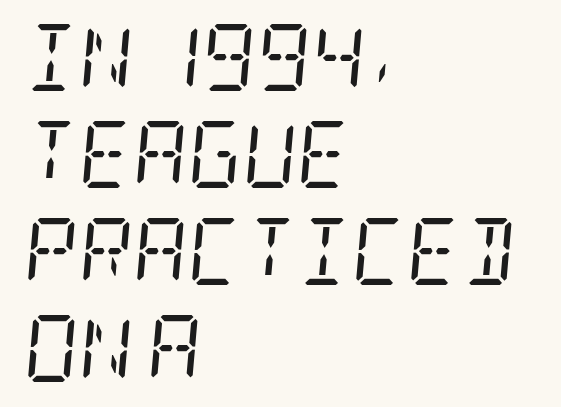
The foot of each line stays bare and open. Weight: in the light-to-regular range. The face used here has a pronounced slope to its letters. Here the glyphs are tracked normally, forming tight word shapes. This is serif lettering, the kind often seen in printed books.
